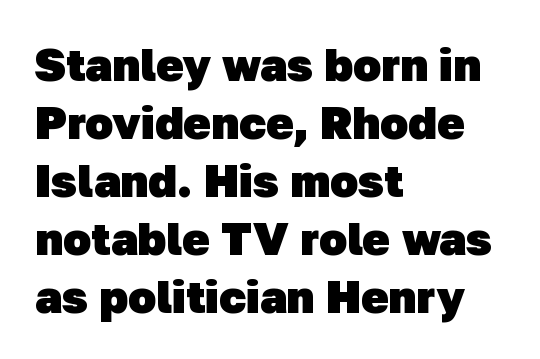
The image shows 46 px heavy sans-serif type; set left-aligned, normal line spacing (1.26x), normal letter spacing, not underlined; low stroke contrast and a medium x-height.
